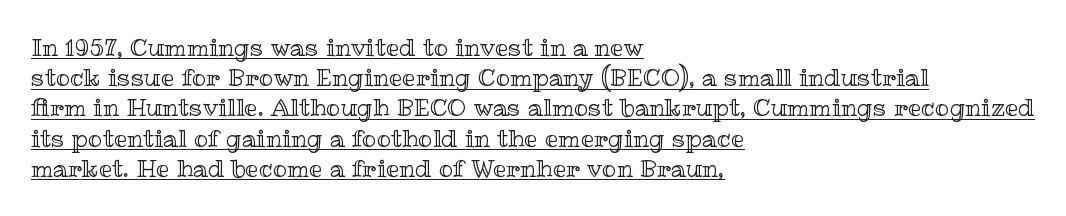
{"italic": "no", "underline": "yes", "align": "left", "line_spacing": "normal", "line_spacing_ratio": 1.26, "letter_spacing": "normal", "letter_spacing_em": 0.0, "glyph_px": 24}
